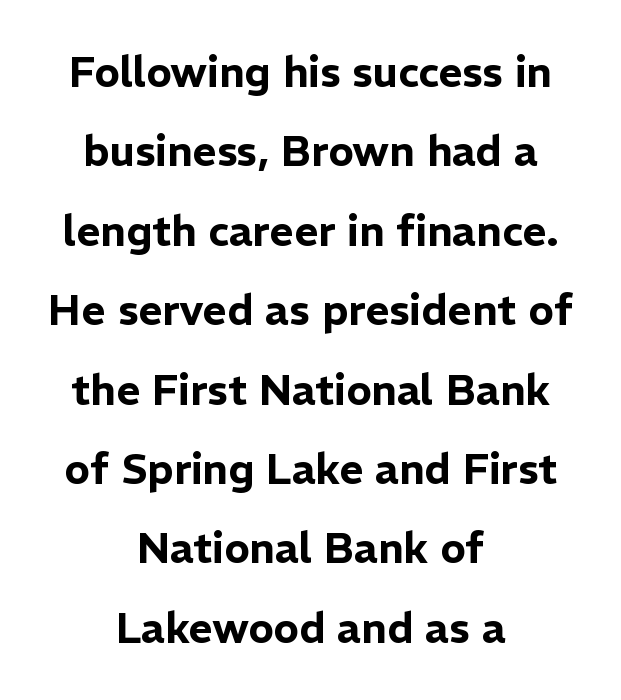
{"serif": "no", "italic": "no", "width": "normal", "stroke_contrast": "low", "x_height": "medium", "monospaced": "no", "underline": "no", "align": "center", "line_spacing_ratio": 1.89, "letter_spacing": "normal", "letter_spacing_em": 0.0, "glyph_px": 42}
